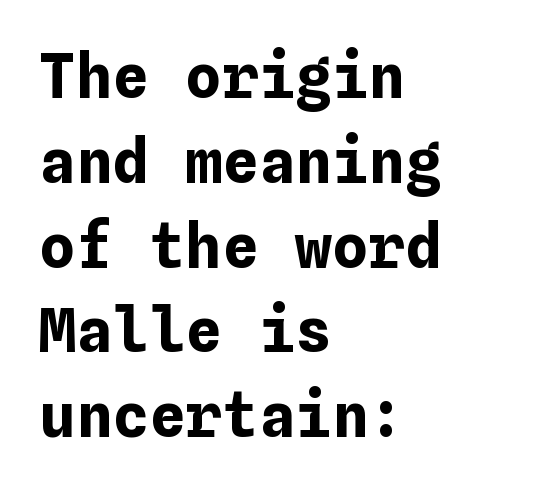
Q: Is the text bold? A: Yes.
Q: Is the text italic (slanted)? A: No, it is upright.
Q: Is the text underlined? A: No.
Q: How is the paragraph aligned? A: Left-aligned.
Q: Is the spacing between letters normal or unusually wide? A: Normal.
Q: Is the spacing between lines tight, normal or loose? A: Normal.
Q: Width (condensed, normal, or wide)? A: Normal.
Q: Stroke contrast? A: Low.
Q: x-height? A: Medium.
